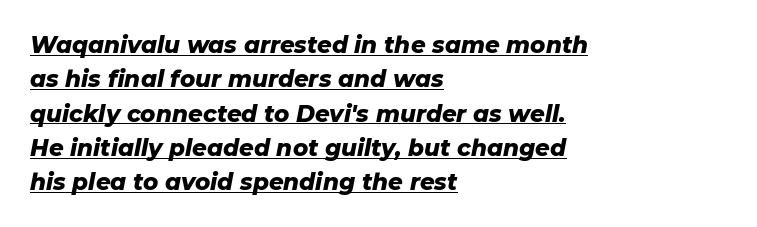
The image shows 23 px bold type, italic (leaning right); set left-aligned, normal line spacing (1.49x), normal letter spacing, underlined.
